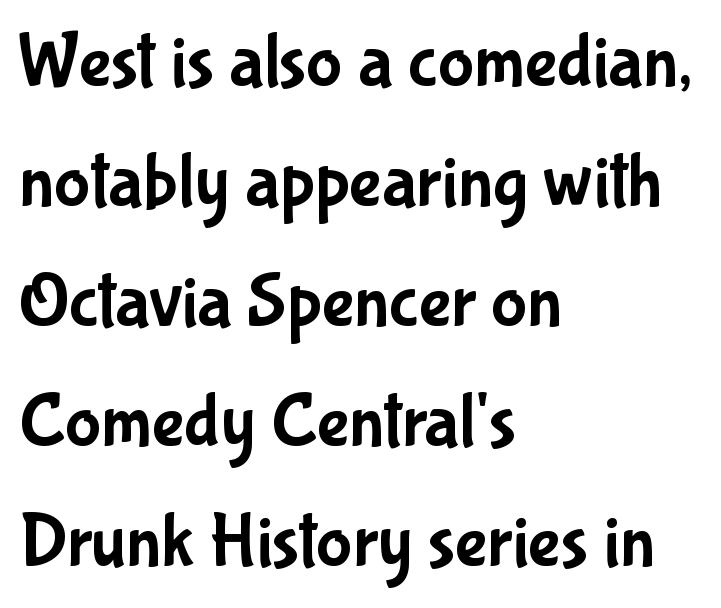
The ragged edge is on the right, which tells us the setting is flush left. Here the designer chose a conventional face with non-uniform glyph widths. Standard letterfit; no display-style spreading of the glyphs. When letters stand straight like this, we call the style roman or upright. Check the space under the baseline: it is left empty. Unlike a traditional serif, this face leaves its strokes unadorned.
